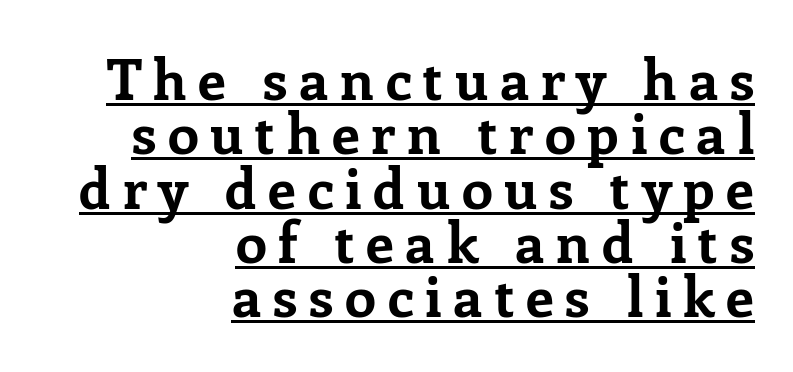
You could not count columns in this text — the font is proportionally spaced. Is there much room between lines? No — they nearly touch. The string is rendered with underlining switched on. Note: serifs present on the glyphs. Plenty of ink on the page — the face is bold.
